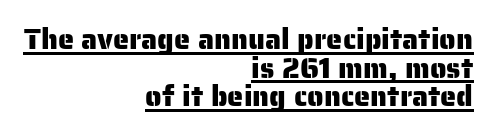
{"serif": "no", "italic": "no", "width": "normal", "stroke_contrast": "low", "x_height": "medium", "monospaced": "no", "underline": "yes", "align": "right", "line_spacing": "tight", "line_spacing_ratio": 0.99, "letter_spacing": "normal", "letter_spacing_em": 0.0, "glyph_px": 29}
